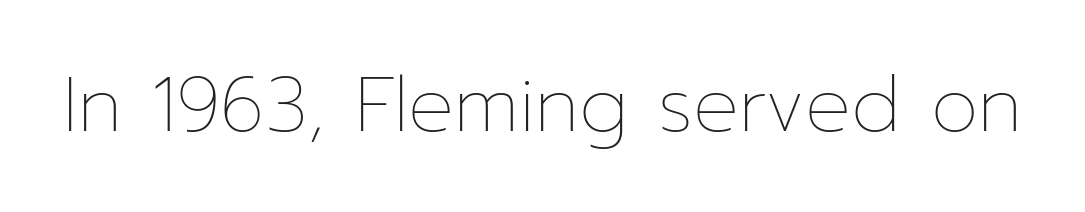
The image shows 76 px thin type, upright; set normal letter spacing, not underlined; low stroke contrast and a medium x-height.
